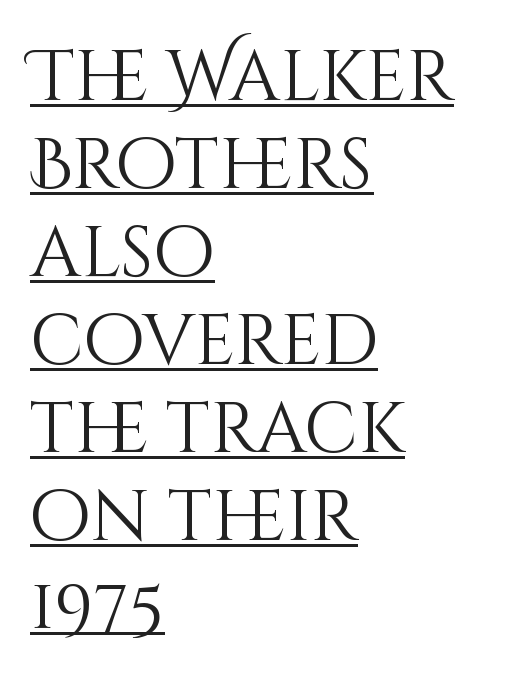
{"italic": "no", "bold": "no", "weight": "light", "width": "normal", "stroke_contrast": "medium", "x_height": "large", "monospaced": "no", "underline": "yes", "align": "left", "line_spacing_ratio": 1.24, "letter_spacing": "normal", "letter_spacing_em": 0.0, "glyph_px": 71}
